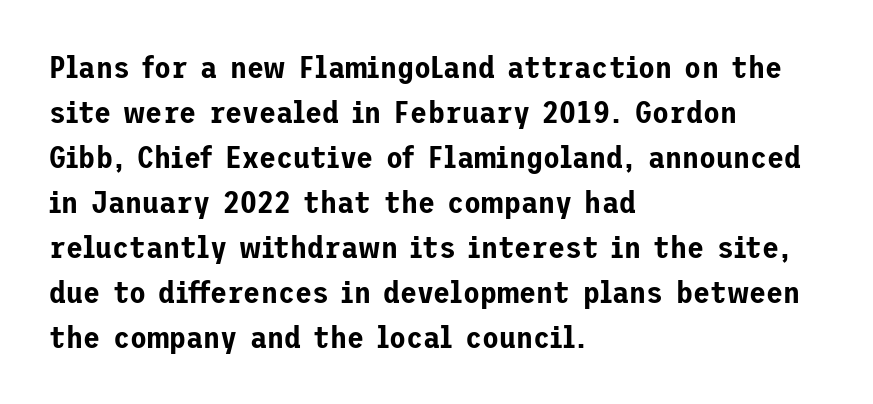
Q: Is the text italic (slanted)? A: No, it is upright.
Q: Is the typeface a serif or a sans-serif typeface? A: Sans-serif.
Q: Is the text underlined? A: No.
Q: How is the paragraph aligned? A: Left-aligned.
Q: Is the spacing between letters normal or unusually wide? A: Normal.
Q: Is the spacing between lines tight, normal or loose? A: Normal.
Q: Width (condensed, normal, or wide)? A: Normal.
Q: Stroke contrast? A: Low.
Q: x-height? A: Medium.
